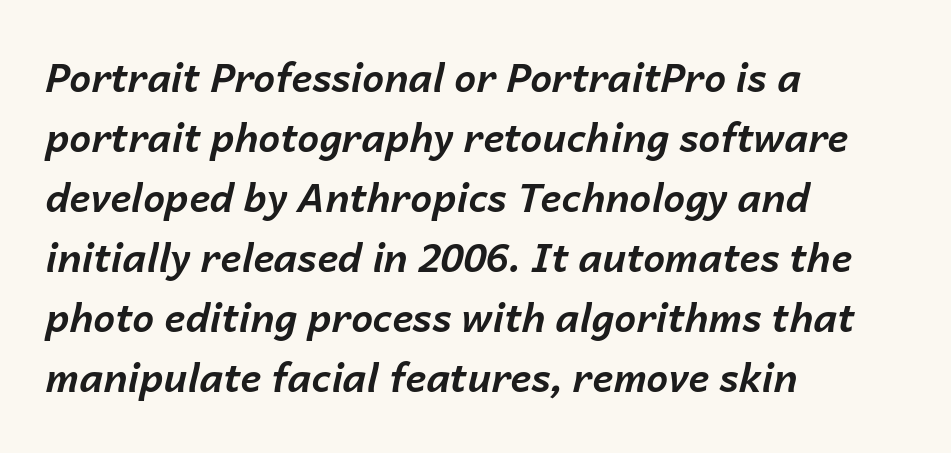
The image shows 39 px bold type, italic (leaning right); set left-aligned, normal line spacing (1.54x), normal letter spacing, not underlined; low stroke contrast and a medium x-height.
